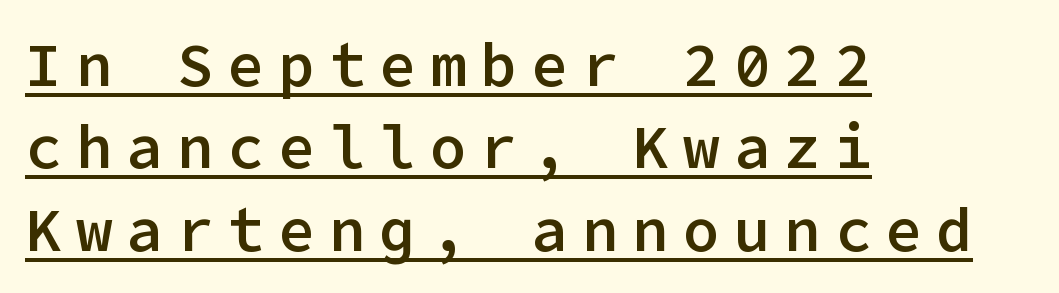
Q: Is the text bold? A: Semi-bold.
Q: Is the text italic (slanted)? A: No, it is upright.
Q: Is the typeface a serif or a sans-serif typeface? A: Sans-serif.
Q: Is the text underlined? A: Yes.
Q: How is the paragraph aligned? A: Left-aligned.
Q: Is the spacing between letters normal or unusually wide? A: Unusually wide.
Q: Is the spacing between lines tight, normal or loose? A: Normal.
Q: Width (condensed, normal, or wide)? A: Normal.
Q: Stroke contrast? A: Low.
Q: x-height? A: Medium.
